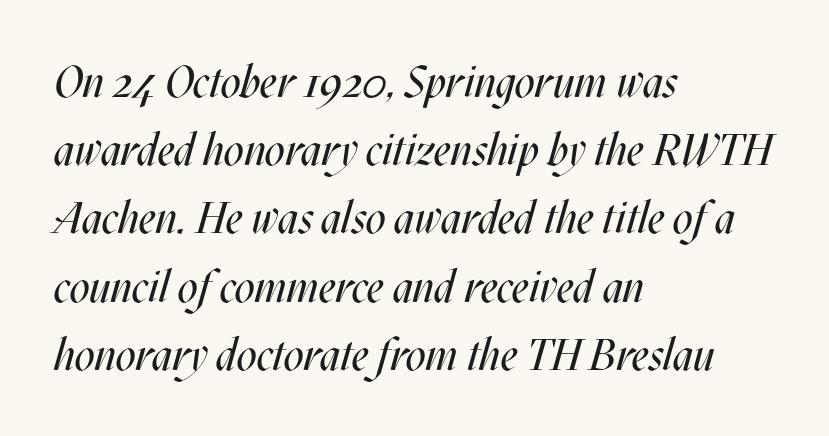
{"italic": "yes", "lean": "right", "slant_degrees": 17, "bold": "no", "weight": "regular", "width": "condensed", "stroke_contrast": "medium", "x_height": "large", "monospaced": "no", "underline": "no", "align": "left", "line_spacing": "normal", "line_spacing_ratio": 1.55, "letter_spacing": "normal", "letter_spacing_em": 0.0, "glyph_px": 44}
